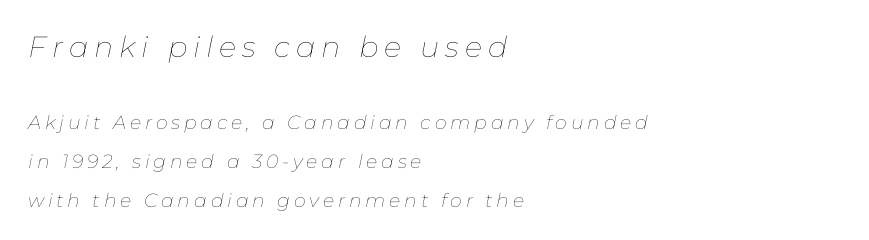
A bare baseline throughout the passage. The passage shown is typed in a proportional face where columns would drift. The initial chunk of copy outweighs the following chunk in type size. This sample uses an oblique cut, with every glyph tilted off the vertical.
